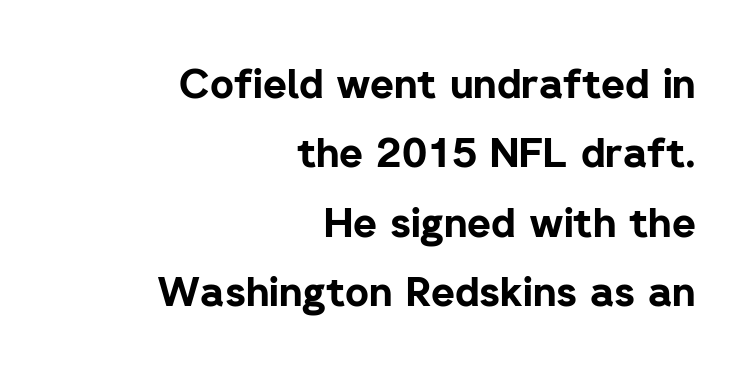
Horizontal alignment here is rightward, an uncommon choice for prose. Spacing between characters is what you'd get straight out of the box. The area under the type is left untouched. These lines are rendered in a variable-pitch font.
